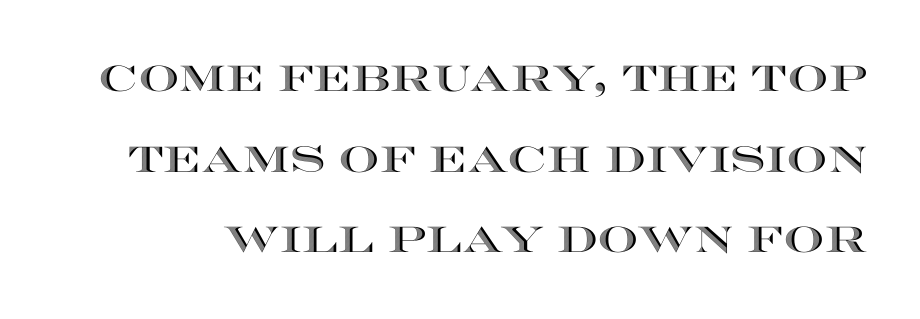
Q: Is the text italic (slanted)? A: No, it is upright.
Q: Is the text underlined? A: No.
Q: Is the spacing between letters normal or unusually wide? A: Normal.
Q: Is the spacing between lines tight, normal or loose? A: Loose.
Q: Width (condensed, normal, or wide)? A: Wide.
Q: x-height? A: Large.
Q: Monospaced? A: No.
